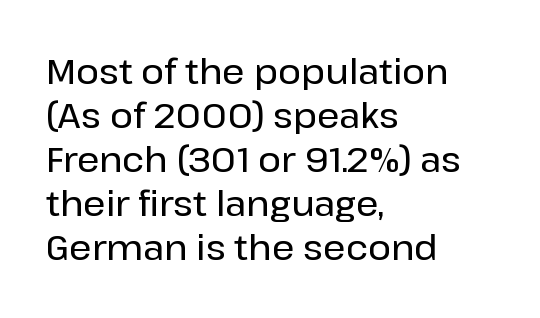
{"serif": "no", "italic": "no", "width": "normal", "stroke_contrast": "low", "x_height": "medium", "monospaced": "no", "underline": "no", "align": "left", "line_spacing": "normal", "line_spacing_ratio": 1.26, "letter_spacing": "normal", "letter_spacing_em": 0.0, "glyph_px": 35}
